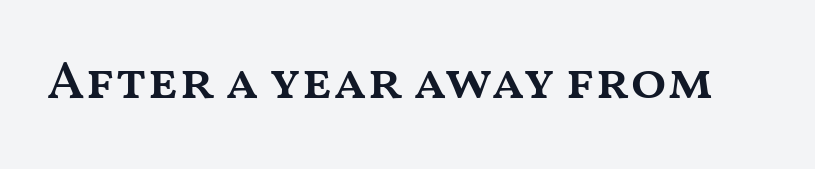
The image shows 53 px semibold, wide type, upright; set normal letter spacing, not underlined; medium stroke contrast and a medium x-height.
